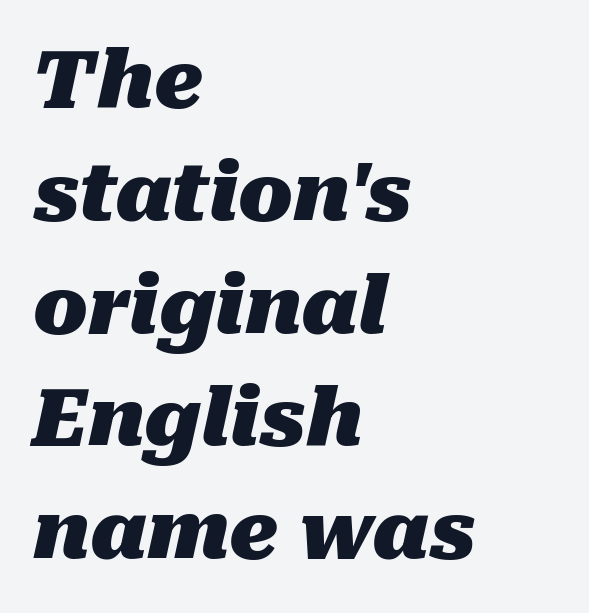
The lines are quadded left. This sample uses an oblique cut, with every glyph tilted off the vertical. This sample has the flowing, uneven cadence of proportional lettering. A typesetter would call this leading conventional body-copy spacing. Clear beneath every line of the passage.
